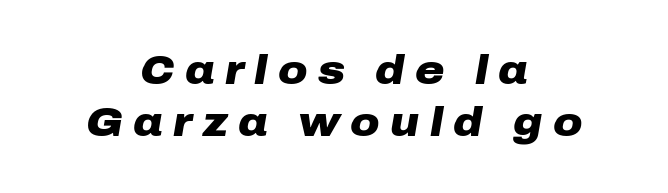
Q: Is the text bold? A: Yes.
Q: Is the text italic (slanted)? A: Yes, it leans right by about 10 degrees.
Q: Is the text underlined? A: No.
Q: How is the paragraph aligned? A: Centered.
Q: Is the spacing between letters normal or unusually wide? A: Unusually wide.
Q: Is the spacing between lines tight, normal or loose? A: Normal.
Q: Width (condensed, normal, or wide)? A: Wide.
Q: Stroke contrast? A: Low.
Q: x-height? A: Medium.
Q: Monospaced? A: No.
